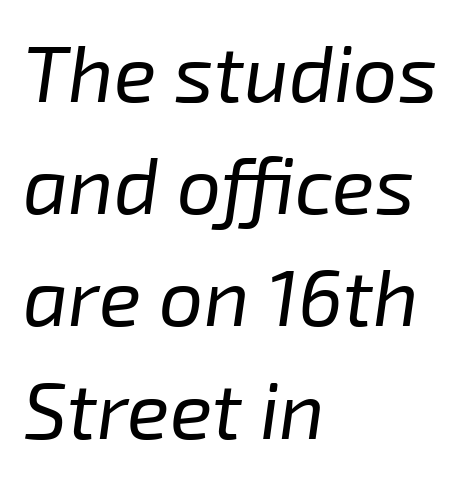
Q: Is the text bold? A: No.
Q: Is the text italic (slanted)? A: Yes, it leans right by about 8 degrees.
Q: Is the text underlined? A: No.
Q: How is the paragraph aligned? A: Left-aligned.
Q: Is the spacing between letters normal or unusually wide? A: Normal.
Q: Is the spacing between lines tight, normal or loose? A: Normal.
Q: Width (condensed, normal, or wide)? A: Normal.
Q: Stroke contrast? A: Low.
Q: x-height? A: Medium.
Q: Monospaced? A: No.
